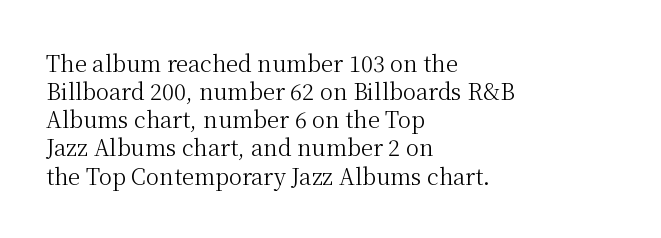
Normally led — the rows are evenly, conventionally spaced. Underlining? Definitely not there. The axis of the letterforms is exactly vertical. The passage is arranged the way most books set body copy — flush left. Default kerning and tracking; the words read as compact shapes.
